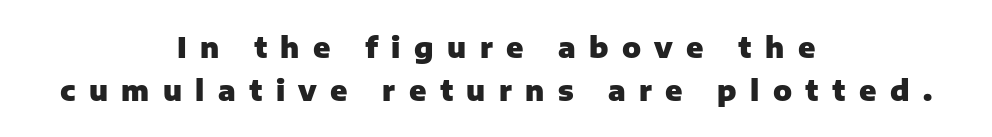
{"serif": "no", "italic": "no", "bold": "yes", "weight": "heavy", "width": "normal", "stroke_contrast": "low", "x_height": "medium", "monospaced": "no", "underline": "no", "align": "center", "line_spacing": "normal", "line_spacing_ratio": 1.52, "letter_spacing": "wide", "letter_spacing_em": 0.48, "glyph_px": 28}
